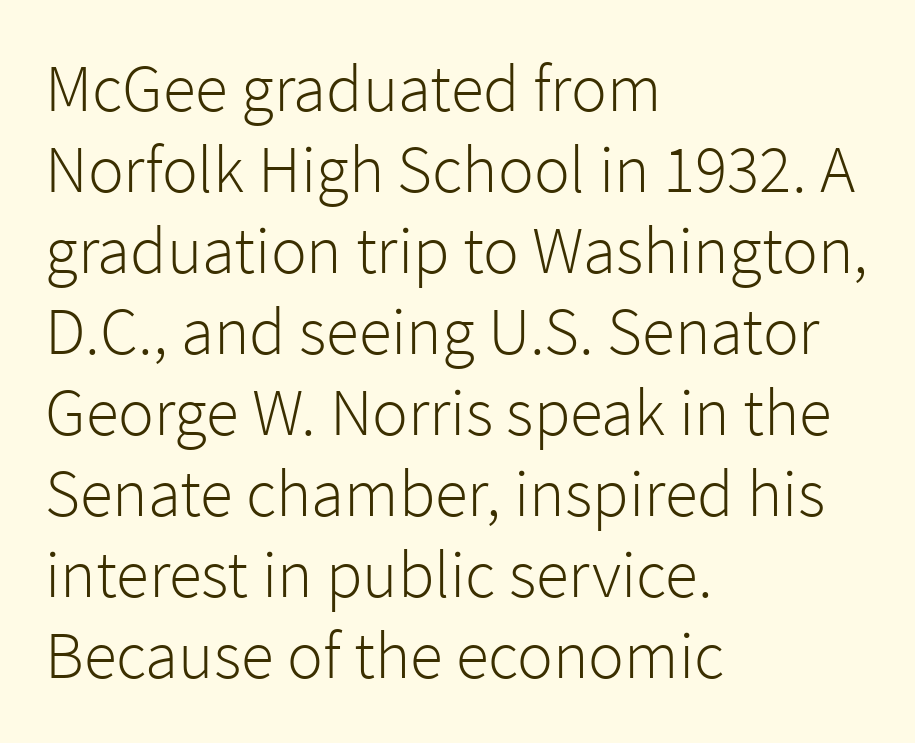
The image shows 67 px light sans-serif type, upright; set left-aligned, line spacing 1.21x, normal letter spacing, not underlined; low stroke contrast and a medium x-height.
